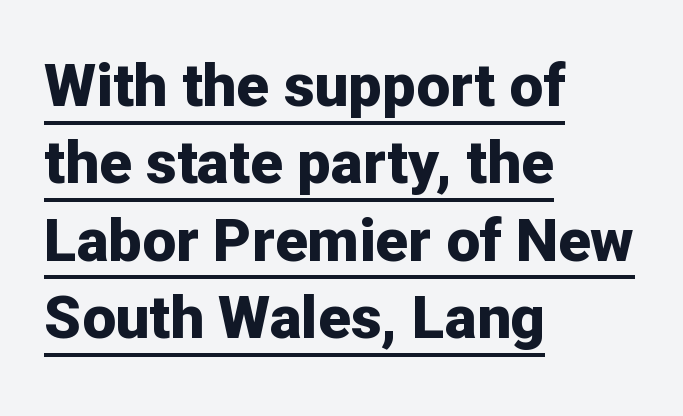
Q: Is the text bold? A: Yes.
Q: Is the text italic (slanted)? A: No, it is upright.
Q: Is the typeface a serif or a sans-serif typeface? A: Sans-serif.
Q: Is the text underlined? A: Yes.
Q: How is the paragraph aligned? A: Left-aligned.
Q: Is the spacing between letters normal or unusually wide? A: Normal.
Q: Is the spacing between lines tight, normal or loose? A: Normal.
Q: Width (condensed, normal, or wide)? A: Normal.
Q: Stroke contrast? A: Low.
Q: x-height? A: Medium.
Q: Monospaced? A: No.
